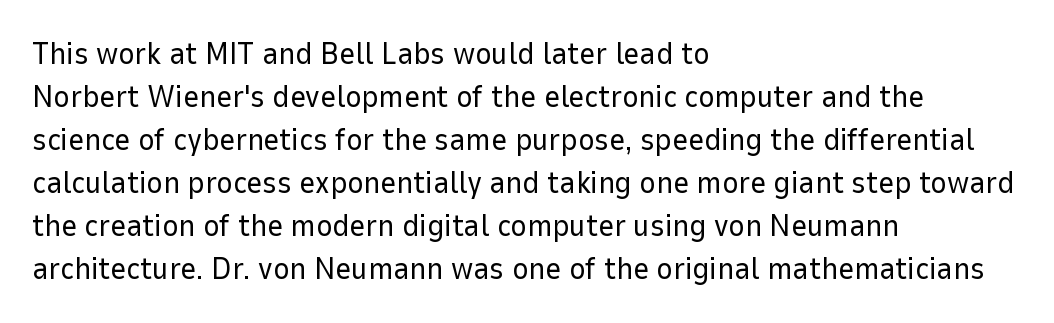
A roman cut, with each character standing at attention. The setting favours the left margin, as ordinary paragraphs usually do. Baseline-to-baseline distance is the conventional proportion of letter height. The type is set solid horizontally, with unmodified tracking. Bare-footed words on every line.
